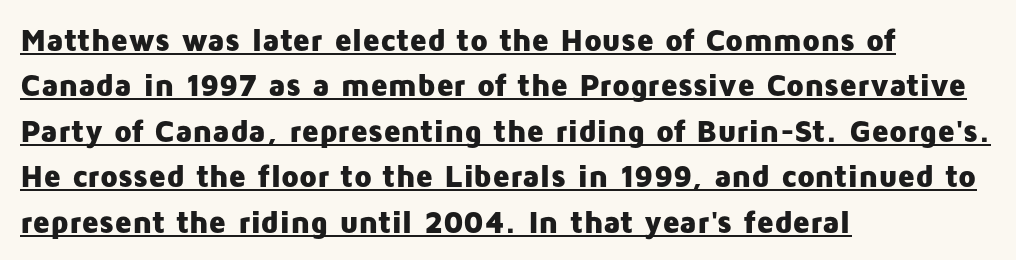
{"serif": "no", "italic": "no", "bold": "yes", "weight": "heavy", "width": "normal", "stroke_contrast": "low", "x_height": "medium", "monospaced": "no", "underline": "yes", "align": "left", "line_spacing": "normal", "line_spacing_ratio": 1.42, "letter_spacing": "normal", "letter_spacing_em": 0.0, "glyph_px": 32}
